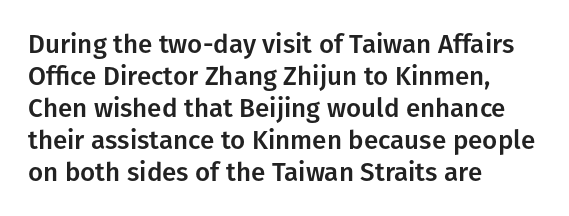
The image shows 26 px text type, upright; set left-aligned, line spacing 1.23x, normal letter spacing, not underlined.
